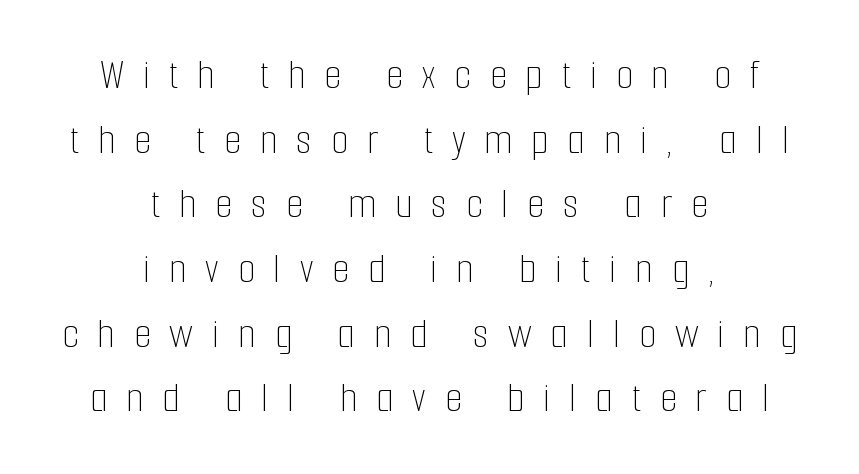
Q: Is the text bold? A: No.
Q: Is the text italic (slanted)? A: No, it is upright.
Q: Is the text underlined? A: No.
Q: How is the paragraph aligned? A: Centered.
Q: Is the spacing between letters normal or unusually wide? A: Unusually wide.
Q: Is the spacing between lines tight, normal or loose? A: Normal.
Q: Width (condensed, normal, or wide)? A: Condensed.
Q: Stroke contrast? A: Low.
Q: x-height? A: Medium.
Q: Monospaced? A: No.
